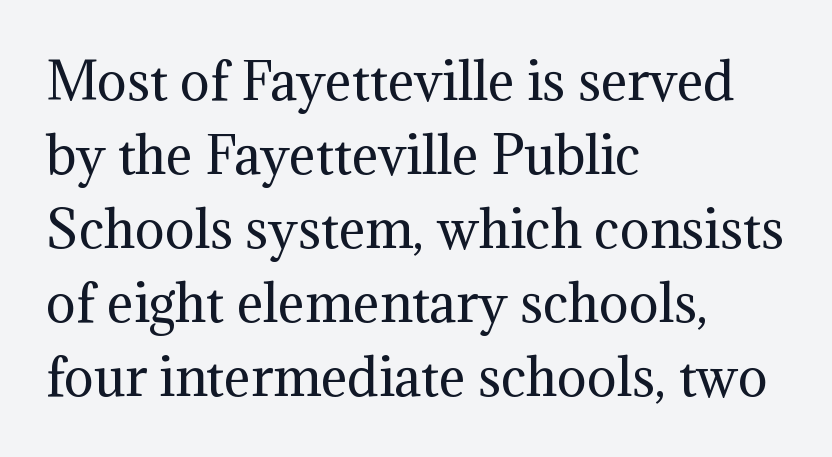
The image shows 50 px regular-weight serif type, upright; set left-aligned, normal line spacing (1.48x), normal letter spacing, not underlined; medium stroke contrast and a medium x-height.
